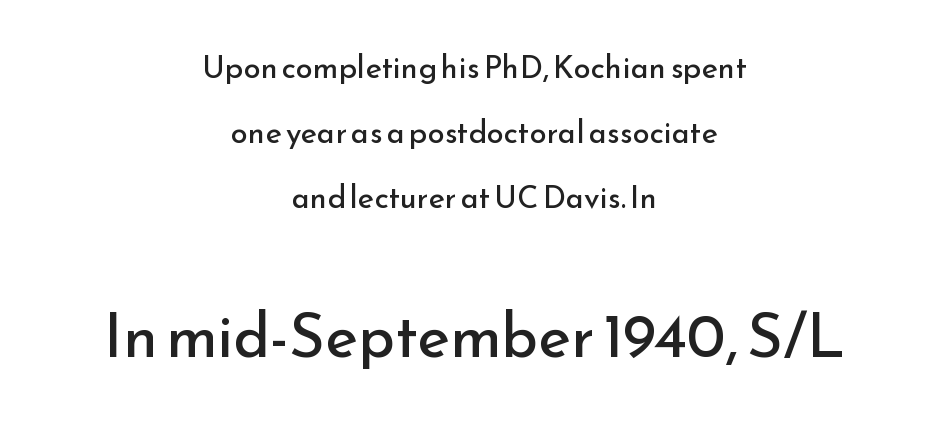
The typesetter chose a symmetrical, centered arrangement here. Letterform terminals end flat and unadorned throughout the passage. Standard letterfit; no display-style spreading of the glyphs. The letters advance in unequal steps, a hallmark of proportional type. Rendered with straight, roman letterforms. The leading is generous, giving the passage an open texture.
